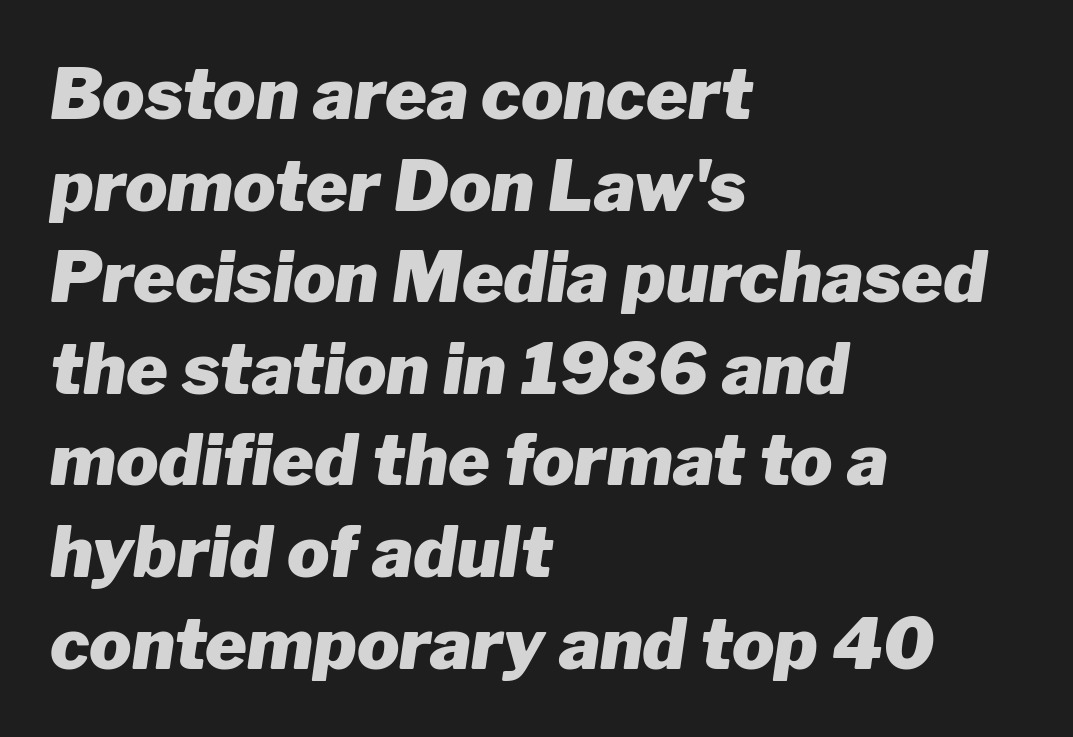
{"italic": "yes", "lean": "right", "slant_degrees": 8, "bold": "yes", "weight": "heavy", "width": "normal", "stroke_contrast": "low", "x_height": "medium", "monospaced": "no", "underline": "no", "align": "left", "line_spacing": "normal", "line_spacing_ratio": 1.29, "letter_spacing": "normal", "letter_spacing_em": 0.0, "glyph_px": 71}
